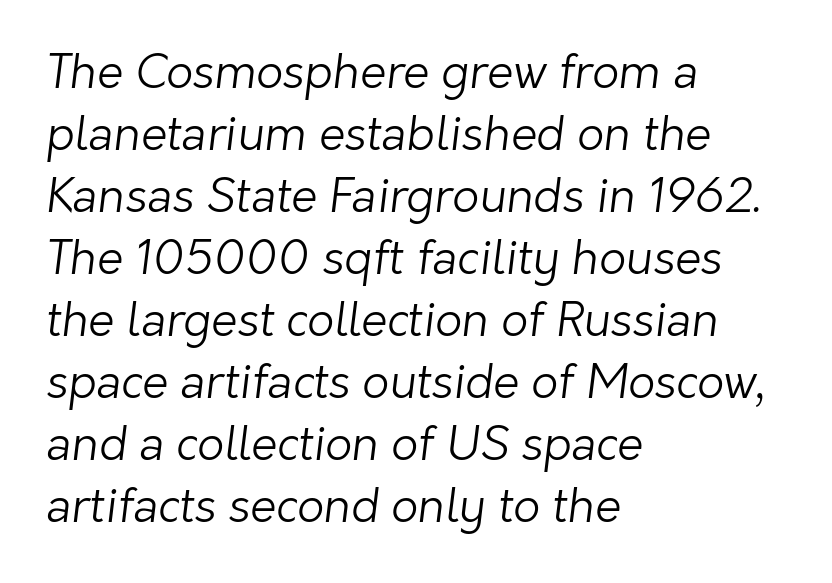
{"serif": "no", "bold": "no", "weight": "light", "width": "normal", "stroke_contrast": "low", "x_height": "medium", "monospaced": "no", "underline": "no", "align": "left", "line_spacing": "normal", "line_spacing_ratio": 1.32, "letter_spacing": "normal", "letter_spacing_em": 0.0, "glyph_px": 47}
